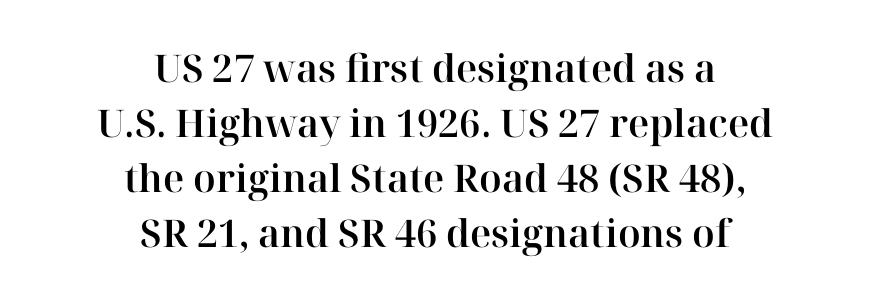
The image shows 38 px serif type, upright; set centered, normal line spacing (1.45x), normal letter spacing, not underlined; high stroke contrast and a medium x-height.
